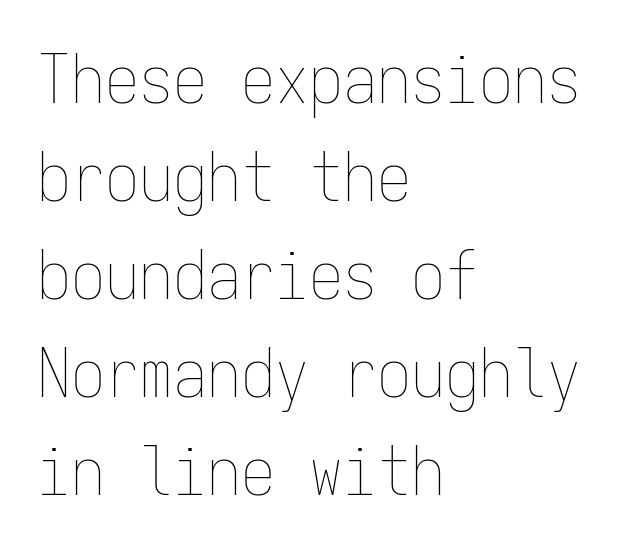
Reading down the block, your eye returns to a fixed left position each line. Interline gaps are of average width in this sample. Each word holds together tightly as a unit, with standard inter-letter gaps. The space directly below the letters is spotless. Every character here occupies the same horizontal width, giving the sample a typewriter-like rhythm. This is roman type, the default non-slanted kind.
